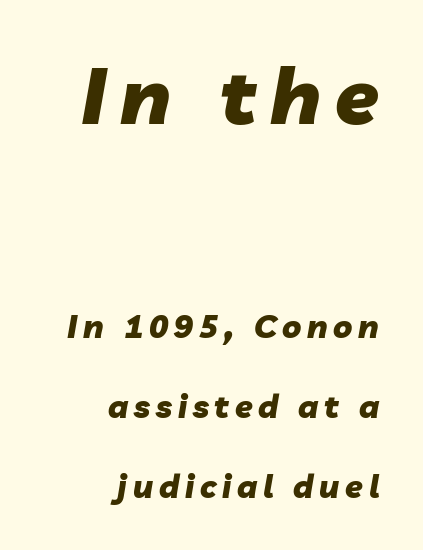
{"italic": "yes", "lean": "right", "slant_degrees": 10, "bold": "yes", "weight": "heavy", "width": "normal", "stroke_contrast": "low", "x_height": "medium", "monospaced": "no", "underline": "no", "align": "right", "line_spacing": "loose", "line_spacing_ratio": 2.5, "larger_block": "first", "size_ratio": 2.47, "glyph_px": 79}
